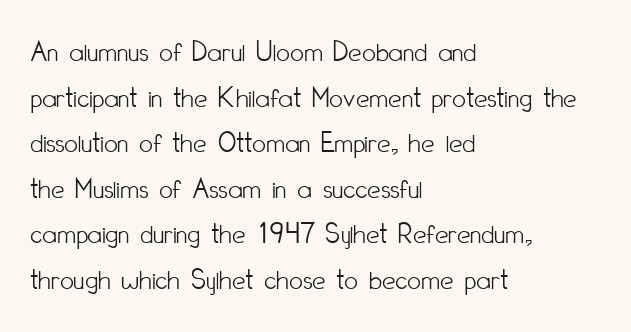
Q: Is the text bold? A: No.
Q: Is the text italic (slanted)? A: No, it is upright.
Q: Is the typeface a serif or a sans-serif typeface? A: Sans-serif.
Q: Is the text underlined? A: No.
Q: How is the paragraph aligned? A: Left-aligned.
Q: Is the spacing between letters normal or unusually wide? A: Normal.
Q: Is the spacing between lines tight, normal or loose? A: Normal.
Q: Width (condensed, normal, or wide)? A: Condensed.
Q: Stroke contrast? A: Low.
Q: x-height? A: Small.
Q: Monospaced? A: No.
